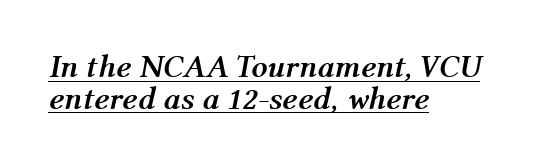
Q: Is the text bold? A: Yes.
Q: Is the text italic (slanted)? A: Yes, it leans right by about 12 degrees.
Q: Is the text underlined? A: Yes.
Q: How is the paragraph aligned? A: Left-aligned.
Q: Is the spacing between letters normal or unusually wide? A: Normal.
Q: Is the spacing between lines tight, normal or loose? A: Tight.
Q: Width (condensed, normal, or wide)? A: Normal.
Q: Stroke contrast? A: Medium.
Q: x-height? A: Medium.
Q: Monospaced? A: No.
